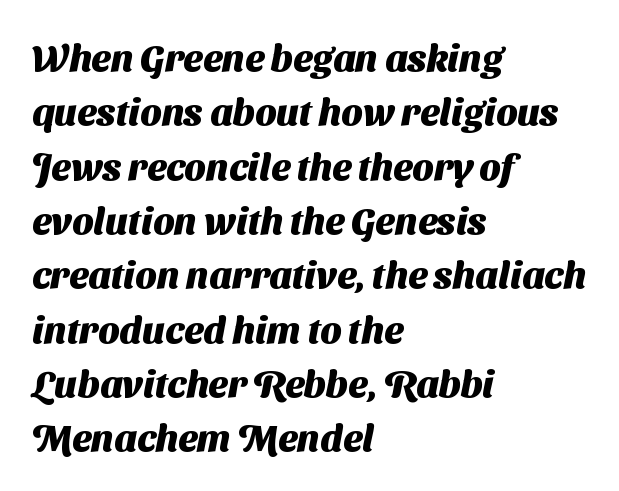
The image shows 38 px heavy sans-serif type; set left-aligned, normal line spacing (1.43x), normal letter spacing, not underlined; medium stroke contrast and a medium x-height.
